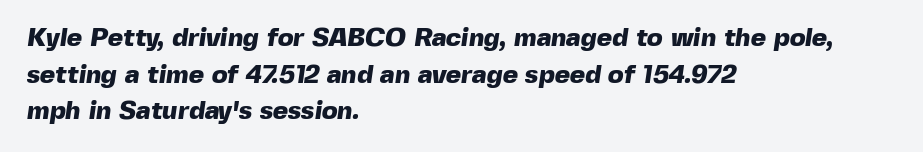
Quick note: interline space is typical. This rendering leaves character spacing at its baseline value. The characters look thick and weighty, a clear bold. The foot of each line stays bare and open. This sample is left-justified, so line endings fall wherever the words run out.
